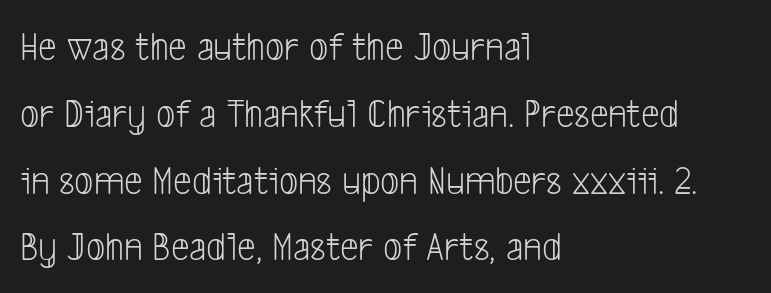
Q: Is the text bold? A: No.
Q: Is the typeface a serif or a sans-serif typeface? A: Sans-serif.
Q: Is the text underlined? A: No.
Q: How is the paragraph aligned? A: Left-aligned.
Q: Is the spacing between letters normal or unusually wide? A: Normal.
Q: Is the spacing between lines tight, normal or loose? A: Normal.
Q: Width (condensed, normal, or wide)? A: Condensed.
Q: Stroke contrast? A: Low.
Q: x-height? A: Medium.
Q: Monospaced? A: No.
